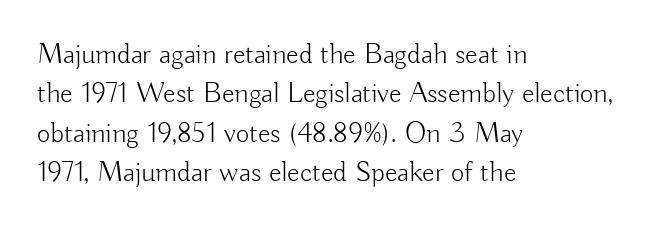
{"serif": "no", "italic": "no", "bold": "no", "weight": "light", "width": "normal", "stroke_contrast": "low", "x_height": "small", "monospaced": "no", "underline": "no", "align": "left", "line_spacing": "normal", "line_spacing_ratio": 1.36, "letter_spacing": "normal", "letter_spacing_em": 0.0, "glyph_px": 29}
